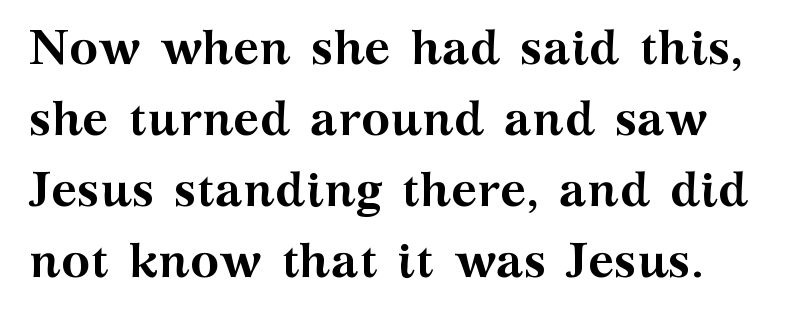
The image shows 49 px semibold, wide serif type, upright; set normal line spacing (1.45x), normal letter spacing, not underlined; medium stroke contrast and a medium x-height.
